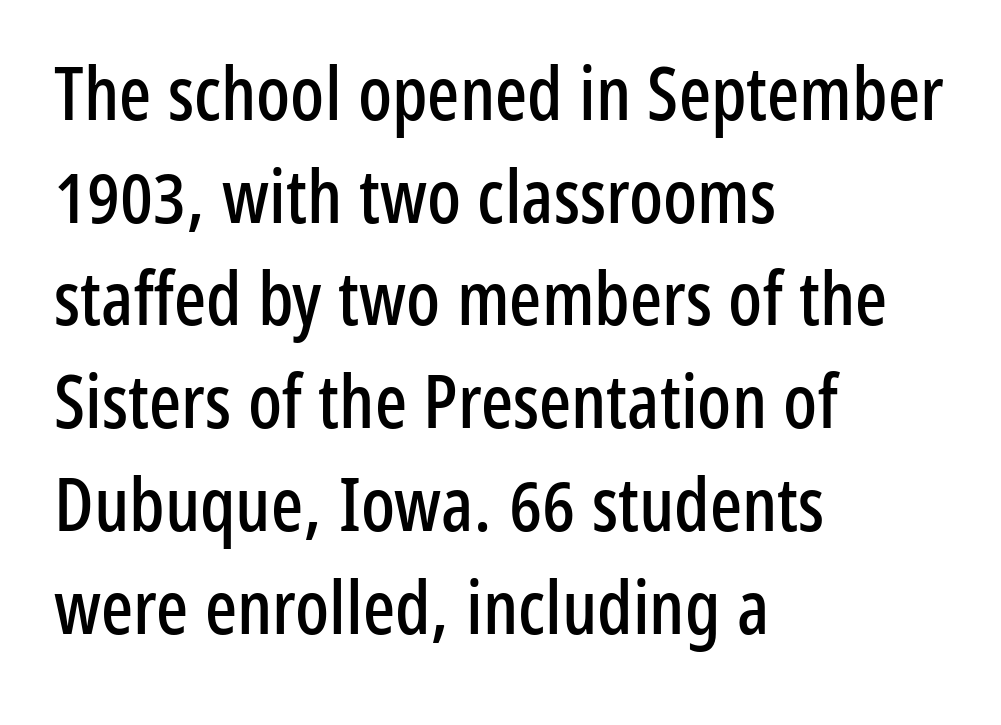
The image shows 75 px condensed sans-serif type, upright; set left-aligned, normal line spacing (1.37x), normal letter spacing, not underlined; low stroke contrast and a medium x-height.
